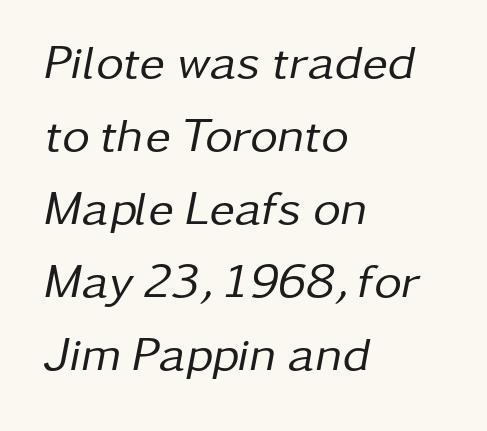
Q: Is the text bold? A: No.
Q: Is the text italic (slanted)? A: Yes, it leans right by about 11 degrees.
Q: Is the text underlined? A: No.
Q: How is the paragraph aligned? A: Left-aligned.
Q: Is the spacing between letters normal or unusually wide? A: Normal.
Q: Is the spacing between lines tight, normal or loose? A: Normal.
Q: Width (condensed, normal, or wide)? A: Normal.
Q: Stroke contrast? A: Low.
Q: x-height? A: Medium.
Q: Monospaced? A: No.
